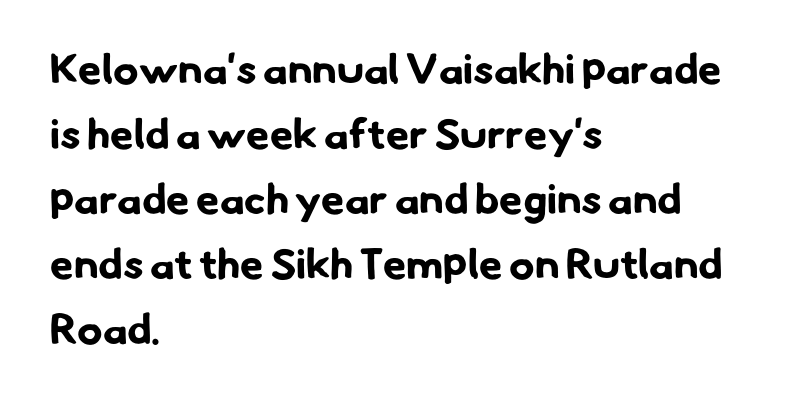
The image shows 42 px bold sans-serif type; set left-aligned, normal line spacing (1.55x), normal letter spacing, not underlined; low stroke contrast and a small x-height.
